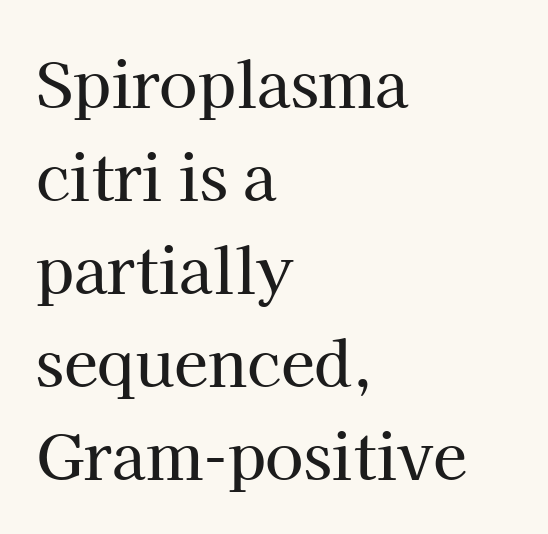
Regarding leading, the lines here are spaced in the standard way. The text block is weighted toward the left margin, trailing off unevenly rightward. The rendering uses natural spacing where letterforms have individual widths. This rendering employs a face with finishing strokes, i.e., a serif. The rendering keeps characters at their native spacing.
